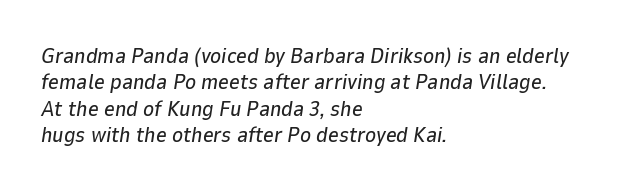
Q: Is the text italic (slanted)? A: Yes, it leans right by about 9 degrees.
Q: Is the text underlined? A: No.
Q: How is the paragraph aligned? A: Left-aligned.
Q: Is the spacing between letters normal or unusually wide? A: Normal.
Q: Is the spacing between lines tight, normal or loose? A: Normal.
